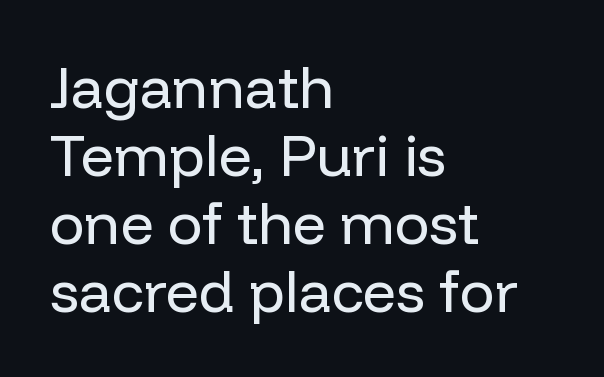
{"serif": "no", "italic": "no", "bold": "no", "weight": "regular", "width": "normal", "stroke_contrast": "low", "x_height": "medium", "monospaced": "no", "underline": "no", "align": "left", "line_spacing_ratio": 1.17, "letter_spacing": "normal", "letter_spacing_em": 0.0, "glyph_px": 58}
